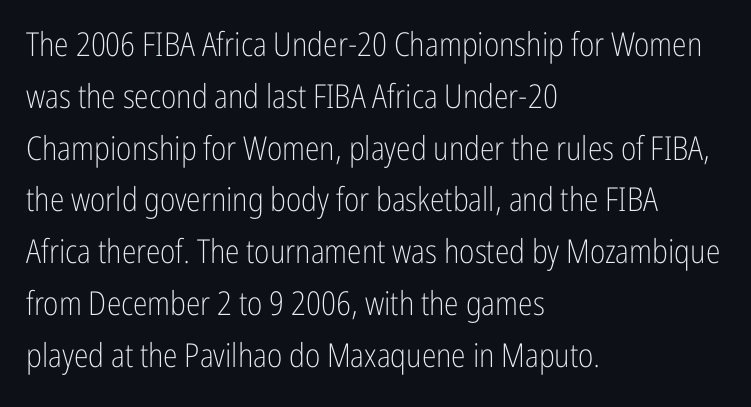
Q: Is the text bold? A: No.
Q: Is the text italic (slanted)? A: No, it is upright.
Q: Is the typeface a serif or a sans-serif typeface? A: Sans-serif.
Q: Is the text underlined? A: No.
Q: How is the paragraph aligned? A: Left-aligned.
Q: Is the spacing between letters normal or unusually wide? A: Normal.
Q: Is the spacing between lines tight, normal or loose? A: Normal.
Q: Width (condensed, normal, or wide)? A: Condensed.
Q: Stroke contrast? A: Low.
Q: x-height? A: Medium.
Q: Monospaced? A: No.
